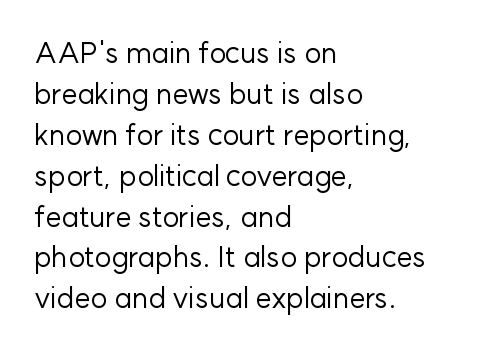
The image shows 29 px regular-weight sans-serif type, upright; set left-aligned, normal line spacing (1.41x), normal letter spacing, not underlined; low stroke contrast and a medium x-height.
